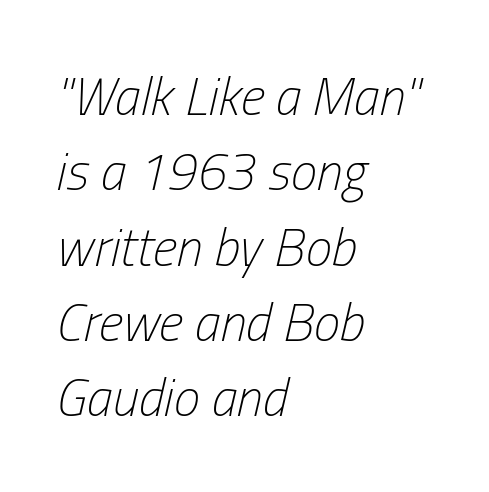
Q: Is the text bold? A: No.
Q: Is the text italic (slanted)? A: Yes, it leans right by about 13 degrees.
Q: Is the text underlined? A: No.
Q: How is the paragraph aligned? A: Left-aligned.
Q: Is the spacing between letters normal or unusually wide? A: Normal.
Q: Is the spacing between lines tight, normal or loose? A: Normal.
Q: Width (condensed, normal, or wide)? A: Condensed.
Q: Stroke contrast? A: Low.
Q: x-height? A: Medium.
Q: Monospaced? A: No.
